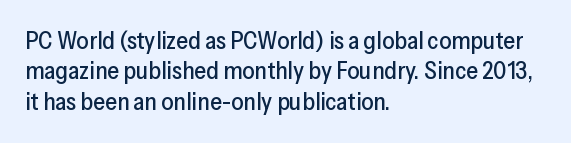
Q: Is the text italic (slanted)? A: No, it is upright.
Q: Is the text underlined? A: No.
Q: How is the paragraph aligned? A: Left-aligned.
Q: Is the spacing between letters normal or unusually wide? A: Normal.
Q: Is the spacing between lines tight, normal or loose? A: Normal.
